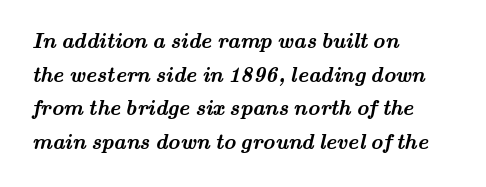
Tracking here is standard; glyphs follow each other at the usual distance. Horizontally, the lines are justified to the leading edge only. The words here are not underlined. How heavy is the stroke? Heavy — this is a bold. Successive baselines arrive at the customary interval.
